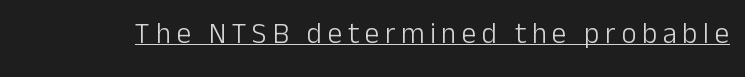
The image shows 29 px light sans-serif type, upright; set underlined; low stroke contrast and a medium x-height.
